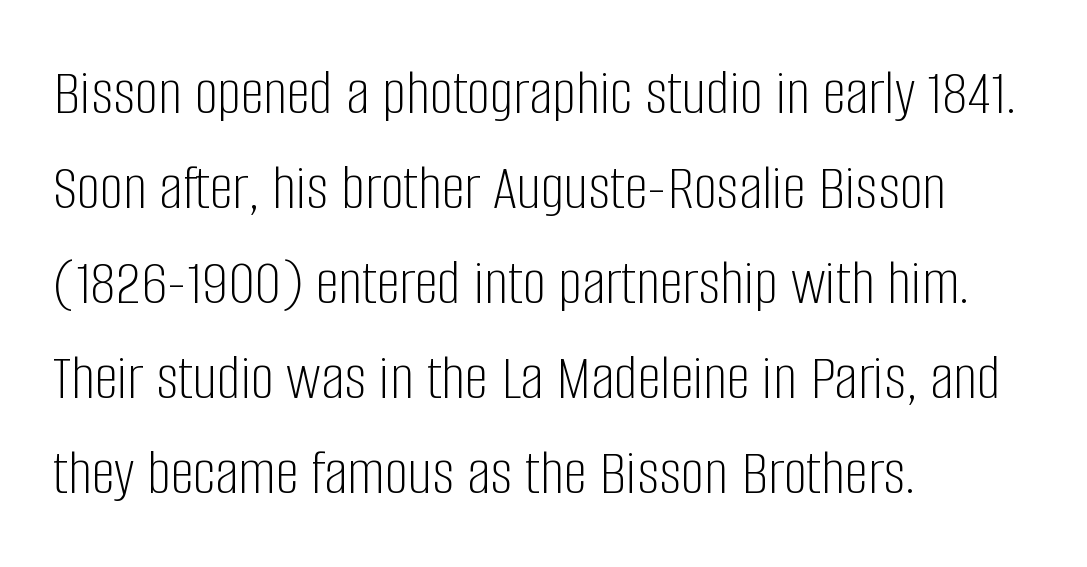
Q: Is the text bold? A: No.
Q: Is the text italic (slanted)? A: No, it is upright.
Q: Is the typeface a serif or a sans-serif typeface? A: Sans-serif.
Q: Is the text underlined? A: No.
Q: How is the paragraph aligned? A: Left-aligned.
Q: Is the spacing between letters normal or unusually wide? A: Normal.
Q: Is the spacing between lines tight, normal or loose? A: Normal.
Q: Width (condensed, normal, or wide)? A: Condensed.
Q: Stroke contrast? A: Low.
Q: x-height? A: Large.
Q: Monospaced? A: No.
